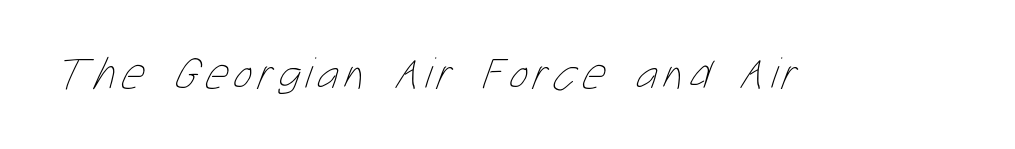
{"bold": "no", "weight": "thin", "width": "condensed", "stroke_contrast": "low", "x_height": "medium", "monospaced": "no", "underline": "no", "glyph_px": 45}
